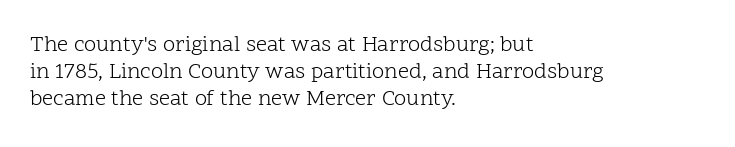
The image shows 22 px text type, upright; set left-aligned, line spacing 1.23x, normal letter spacing, not underlined.
